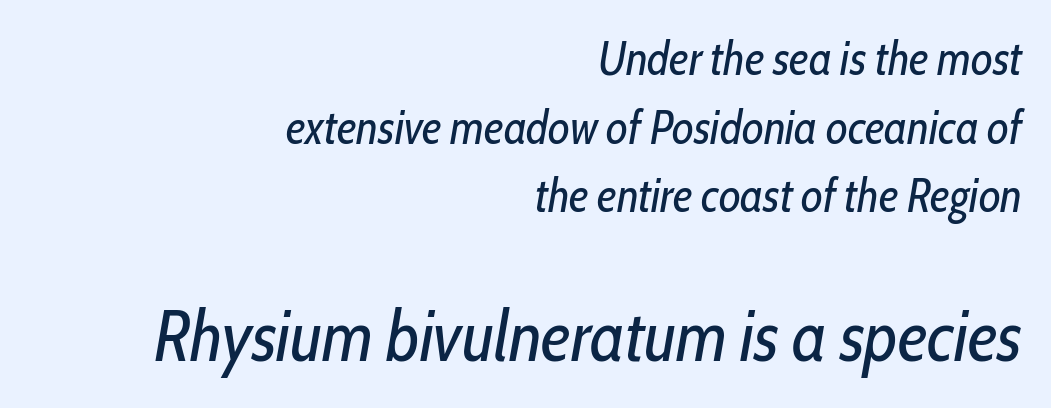
The image shows 71 px regular-weight, condensed type, italic (leaning right); set right-aligned, normal line spacing (1.46x), normal letter spacing, not underlined; the second (bottom) block is 1.51x larger; low stroke contrast and a medium x-height.
